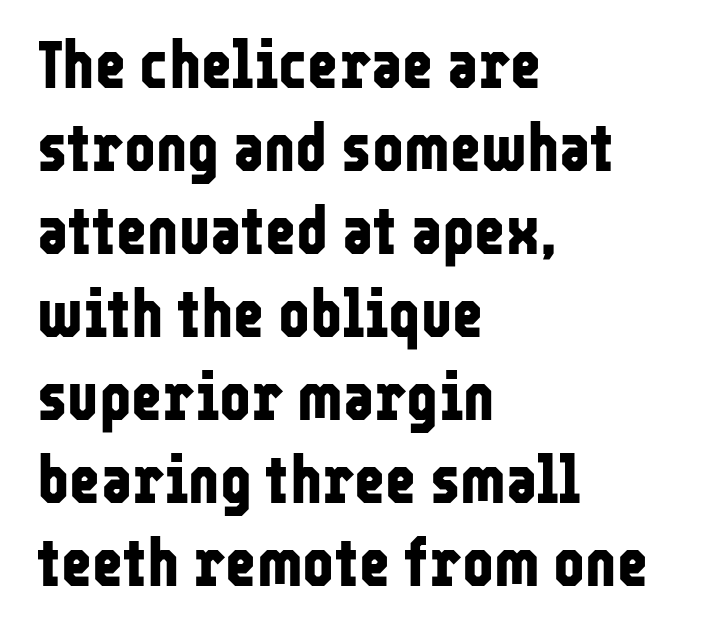
{"serif": "no", "italic": "no", "bold": "yes", "weight": "bold", "width": "condensed", "stroke_contrast": "low", "x_height": "medium", "monospaced": "no", "underline": "no", "align": "left", "line_spacing_ratio": 1.24, "letter_spacing": "normal", "letter_spacing_em": 0.0, "glyph_px": 67}
